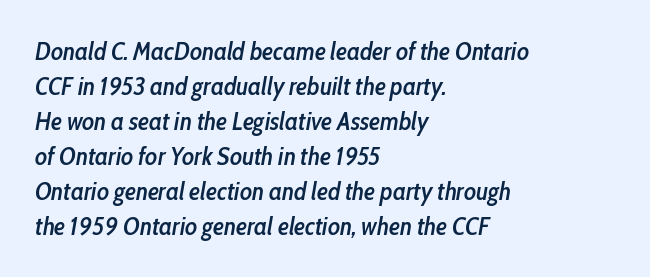
{"italic": "yes", "lean": "right", "slant_degrees": 10, "bold": "semi", "underline": "no", "align": "left", "line_spacing": "normal", "line_spacing_ratio": 1.4, "letter_spacing": "normal", "letter_spacing_em": 0.0, "glyph_px": 25}
